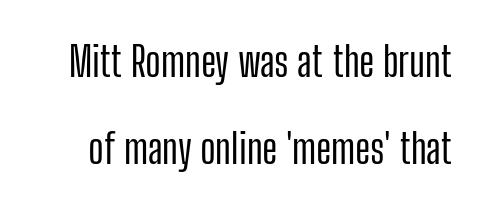
Is this a fixed-width face? No — the glyphs have proportional, varying widths. Widely set lines give the paragraph a tall, airy silhouette. The font's upright variant was chosen for this text. The passage shown has conventional tracking throughout.
